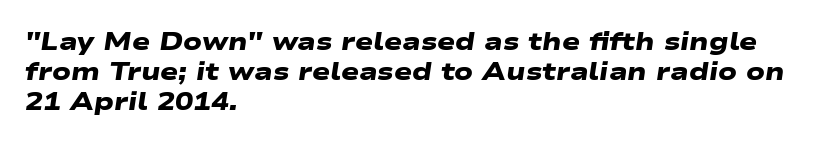
There is no visible air inserted between adjacent glyphs. Its strokes are broad and dark, the hallmark of bold type. Compared with a centered layout, this one pins lines to the left instead. Letters rest on an invisible, unmarked baseline.
